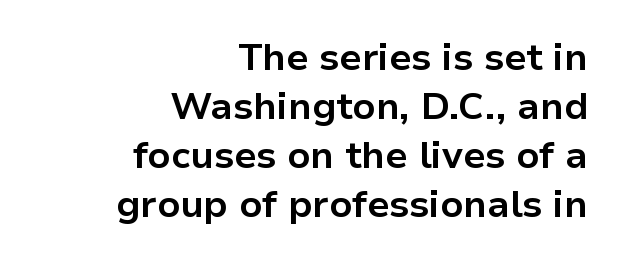
Notice how descenders clear the ascenders below comfortably — that's standard leading. Looks like regular typesetting: each glyph gets only the width it needs. Observe the ordinary spacing: letters are neighbours, not strangers. Font category for this specimen: sans-serif. The compositor pushed each line to the right boundary.
